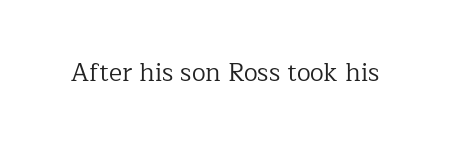
The image shows 25 px text type, upright; set normal letter spacing, not underlined.
